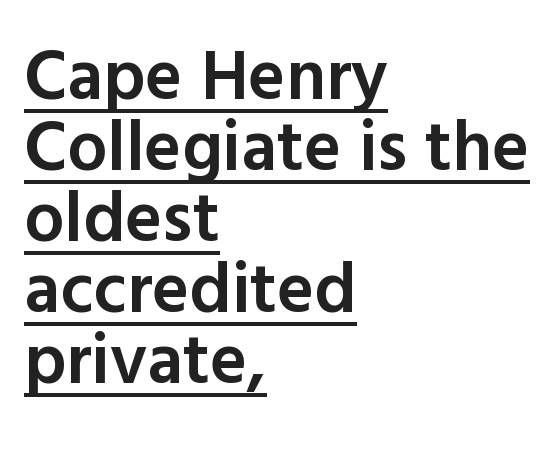
{"serif": "no", "italic": "no", "bold": "semi", "weight": "semibold", "width": "normal", "x_height": "medium", "monospaced": "no", "underline": "yes", "align": "left", "line_spacing": "tight", "line_spacing_ratio": 1.0, "letter_spacing": "normal", "letter_spacing_em": 0.0, "glyph_px": 71}
